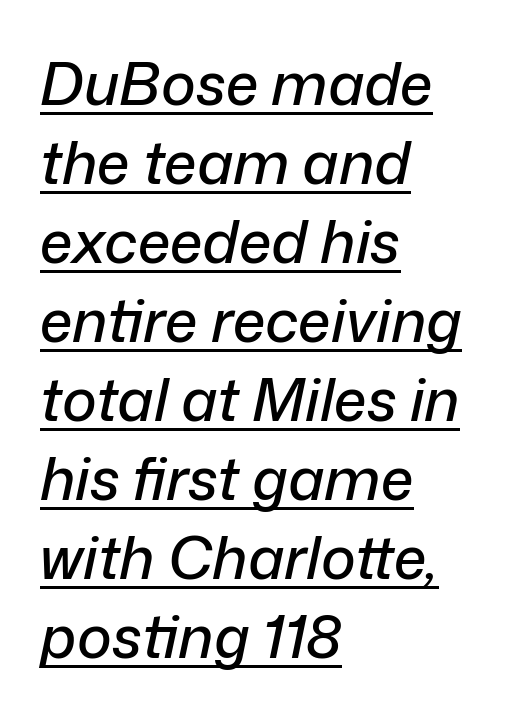
Q: Is the text italic (slanted)? A: Yes, it leans right by about 12 degrees.
Q: Is the text underlined? A: Yes.
Q: How is the paragraph aligned? A: Left-aligned.
Q: Is the spacing between letters normal or unusually wide? A: Normal.
Q: Is the spacing between lines tight, normal or loose? A: Normal.
Q: Width (condensed, normal, or wide)? A: Normal.
Q: Stroke contrast? A: Low.
Q: x-height? A: Medium.
Q: Monospaced? A: No.
